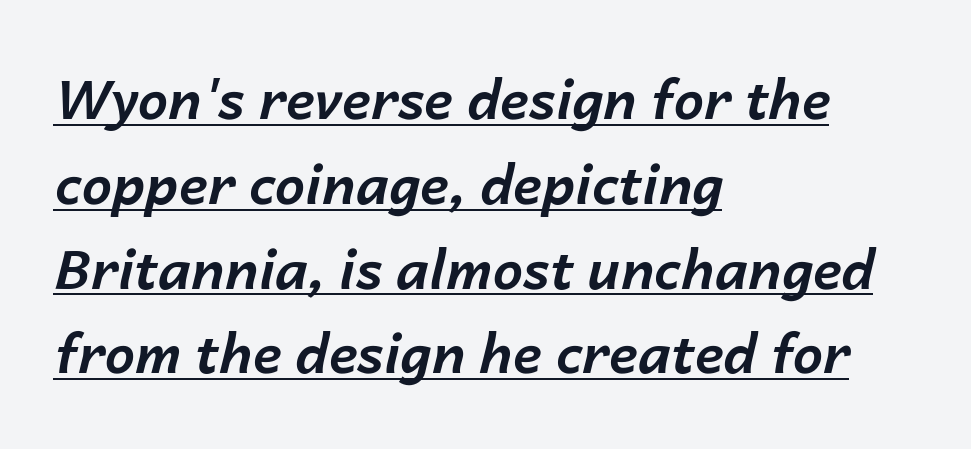
{"italic": "yes", "lean": "right", "slant_degrees": 14, "bold": "yes", "weight": "bold", "width": "normal", "stroke_contrast": "low", "x_height": "medium", "monospaced": "no", "underline": "yes", "align": "left", "line_spacing": "normal", "line_spacing_ratio": 1.57, "letter_spacing": "normal", "letter_spacing_em": 0.0, "glyph_px": 54}
